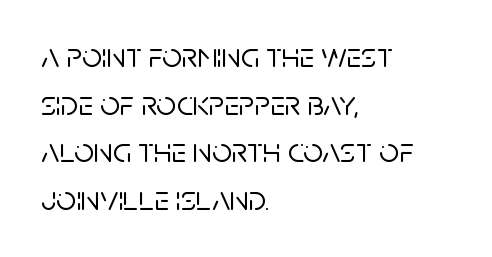
The image shows 35 px sans-serif type, upright; set left-aligned, normal line spacing (1.36x), normal letter spacing, not underlined; low stroke contrast and a large x-height.
